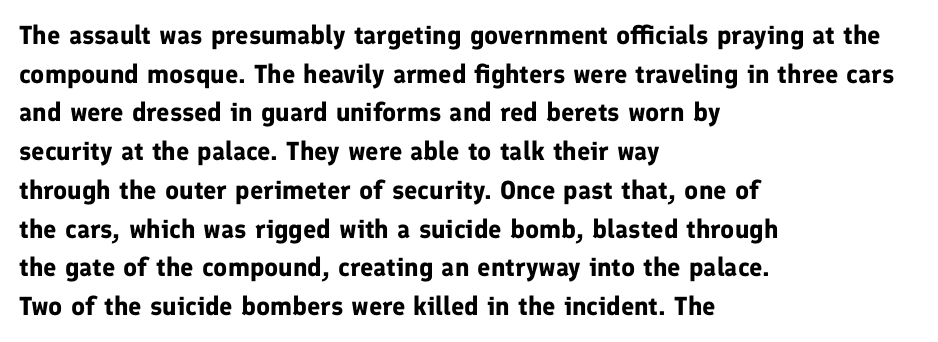
Leading: standard. Glyph-to-glyph distance matches everyday printed text. The face used here has the dense, thick strokes of a bold. These lines stack with their left ends in a neat column.
